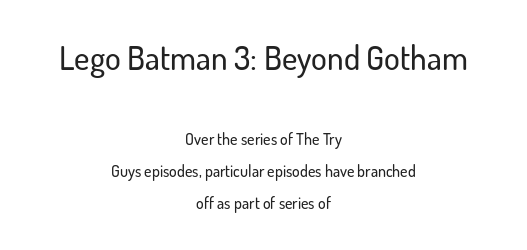
Descenders are the only things crossing below the line. A student would notice the top passage is typeset larger than what follows. The font's upright variant was chosen for this text. Does extra space separate the letters? No, they use regular spacing. Layout note: lines centered. Varying glyph widths throughout — classic text-font behaviour.
